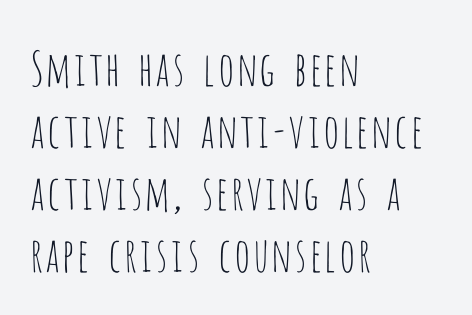
A roman cut, with each character standing at attention. Is this a sans? Yes — the strokes have no serifs. Stem width sits at or under what a default text font uses. The rendering keeps characters at their native spacing.
